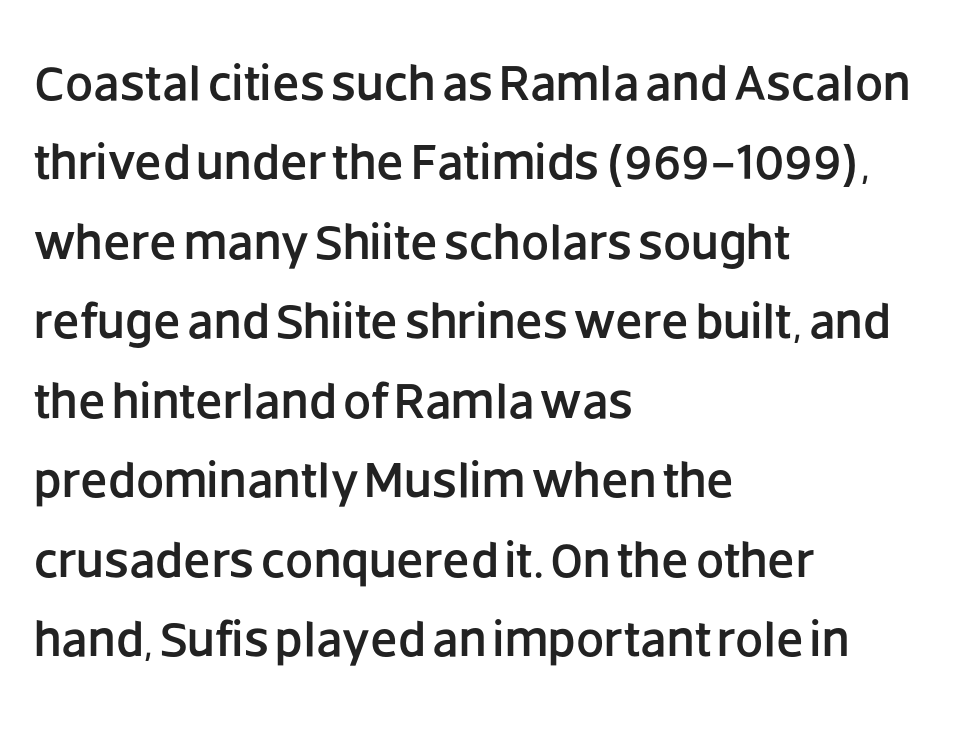
Observe the ordinary spacing: letters are neighbours, not strangers. Here the designer chose a conventional face with non-uniform glyph widths. The words here are not underlined. The rendering shows plain stroke endings on the letterforms — a sans-serif design.
